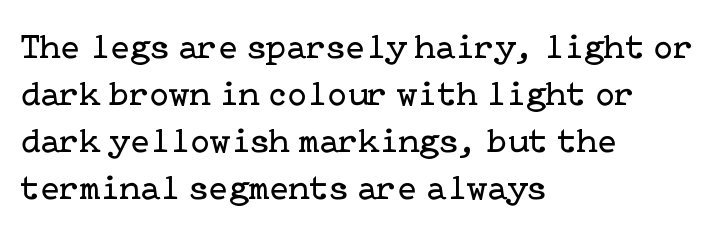
{"serif": "yes", "italic": "no", "bold": "no", "weight": "regular", "width": "normal", "stroke_contrast": "low", "x_height": "medium", "underline": "no", "align": "left", "line_spacing": "normal", "line_spacing_ratio": 1.31, "letter_spacing": "normal", "letter_spacing_em": 0.0, "glyph_px": 36}
